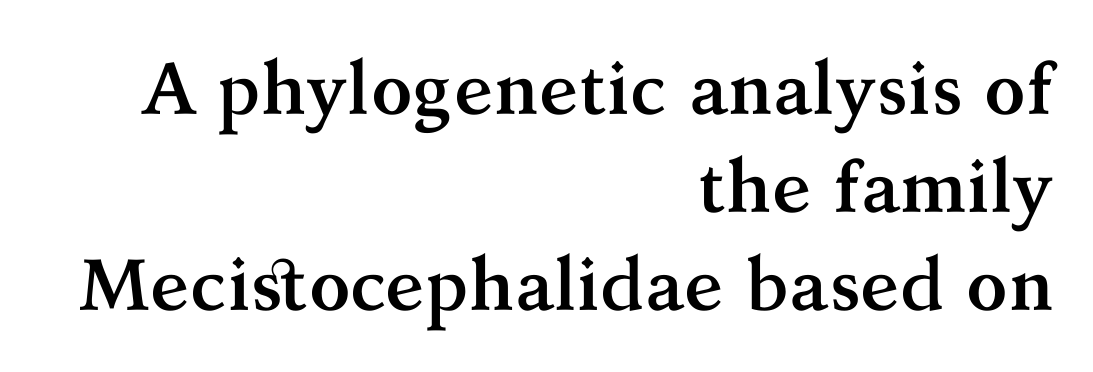
{"serif": "yes", "italic": "no", "bold": "yes", "weight": "semibold", "width": "normal", "stroke_contrast": "medium", "x_height": "medium", "monospaced": "no", "underline": "no", "align": "right", "line_spacing": "normal", "line_spacing_ratio": 1.34, "letter_spacing": "normal", "letter_spacing_em": 0.0, "glyph_px": 73}
